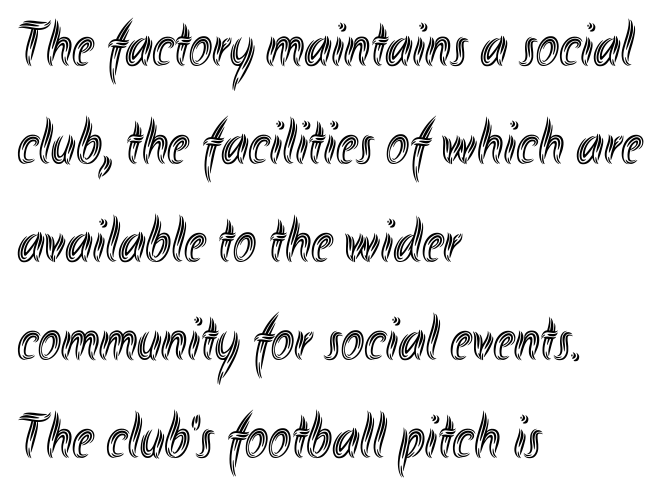
The image shows 62 px condensed type; set left-aligned, normal line spacing (1.58x), normal letter spacing, not underlined; a small x-height.
